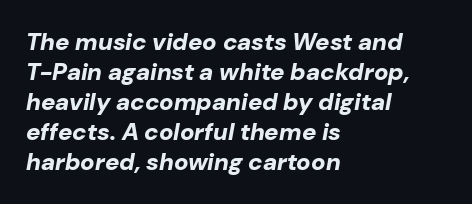
Q: Is the text bold? A: Yes.
Q: Is the text italic (slanted)? A: Yes, it leans right by about 10 degrees.
Q: Is the text underlined? A: No.
Q: How is the paragraph aligned? A: Left-aligned.
Q: Is the spacing between letters normal or unusually wide? A: Normal.
Q: Is the spacing between lines tight, normal or loose? A: Normal.
